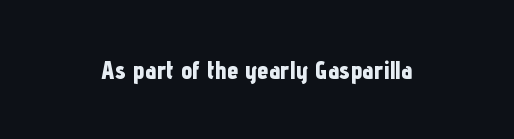
{"italic": "no", "bold": "yes", "underline": "no", "letter_spacing": "normal", "letter_spacing_em": 0.0, "glyph_px": 25}
